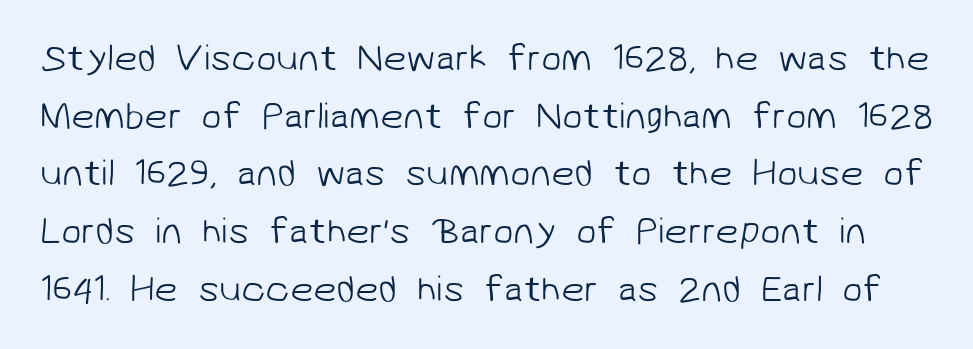
The space directly below the letters is spotless. The line texture is even and compact thanks to regular tracking. Regarding leading, the lines here are spaced in the standard way. This sample uses a sans-serif face.
